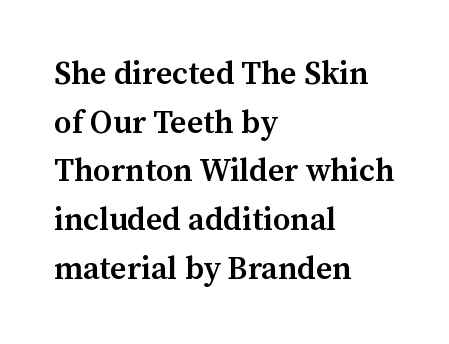
{"serif": "yes", "italic": "no", "bold": "semi", "weight": "semibold", "width": "normal", "stroke_contrast": "medium", "x_height": "medium", "monospaced": "no", "underline": "no", "align": "left", "line_spacing": "normal", "line_spacing_ratio": 1.52, "letter_spacing": "normal", "letter_spacing_em": 0.0, "glyph_px": 32}
